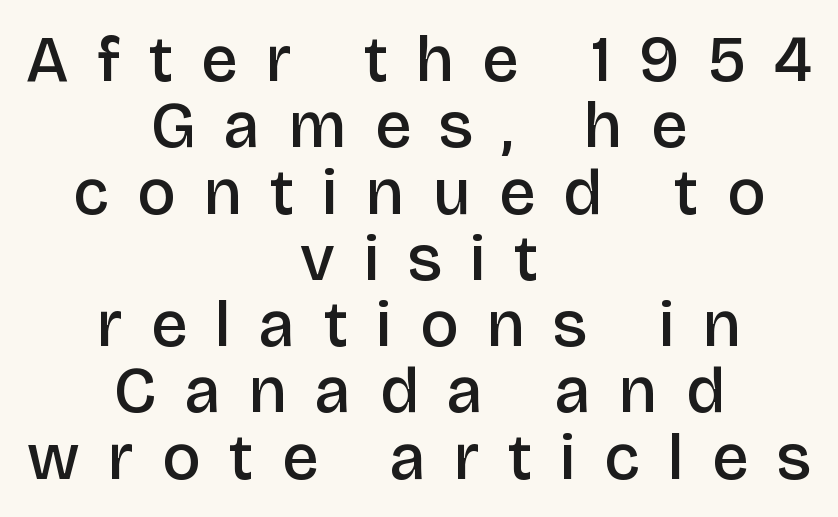
Q: Is the text bold? A: Semi-bold.
Q: Is the text italic (slanted)? A: No, it is upright.
Q: Is the typeface a serif or a sans-serif typeface? A: Sans-serif.
Q: Is the text underlined? A: No.
Q: How is the paragraph aligned? A: Centered.
Q: Is the spacing between letters normal or unusually wide? A: Unusually wide.
Q: Is the spacing between lines tight, normal or loose? A: Tight.
Q: Width (condensed, normal, or wide)? A: Normal.
Q: Stroke contrast? A: Low.
Q: x-height? A: Large.
Q: Monospaced? A: No.
